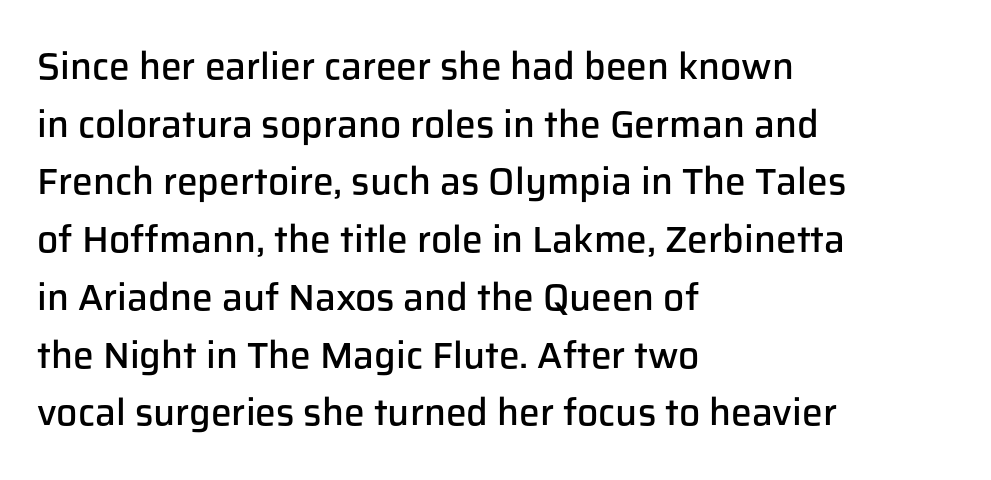
Q: Is the text bold? A: Semi-bold.
Q: Is the text italic (slanted)? A: No, it is upright.
Q: Is the typeface a serif or a sans-serif typeface? A: Sans-serif.
Q: Is the text underlined? A: No.
Q: How is the paragraph aligned? A: Left-aligned.
Q: Is the spacing between letters normal or unusually wide? A: Normal.
Q: Is the spacing between lines tight, normal or loose? A: Normal.
Q: Width (condensed, normal, or wide)? A: Normal.
Q: Stroke contrast? A: Low.
Q: x-height? A: Medium.
Q: Monospaced? A: No.
